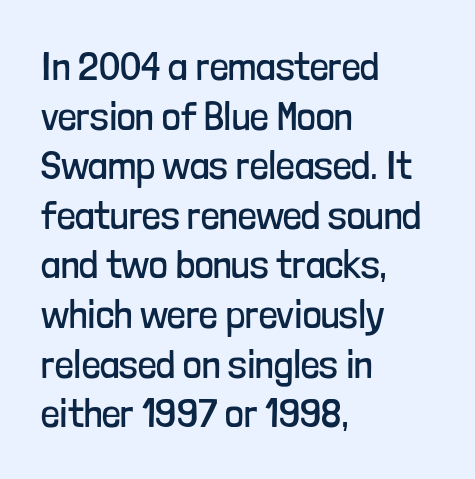
A quiet, ordinary-to-light weight characterises the typeface. Regarding serifs, this sample does without them. The rendering keeps characters at their native spacing. The area under the type is left untouched. Caption: multi-line text, flush left, ragged right.
